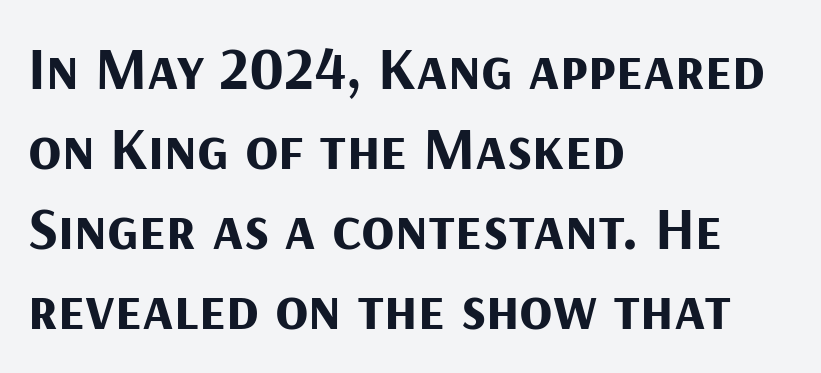
{"serif": "no", "italic": "no", "bold": "yes", "weight": "bold", "width": "normal", "stroke_contrast": "medium", "x_height": "medium", "monospaced": "no", "underline": "no", "align": "left", "line_spacing": "normal", "line_spacing_ratio": 1.31, "letter_spacing": "normal", "letter_spacing_em": 0.0, "glyph_px": 61}
